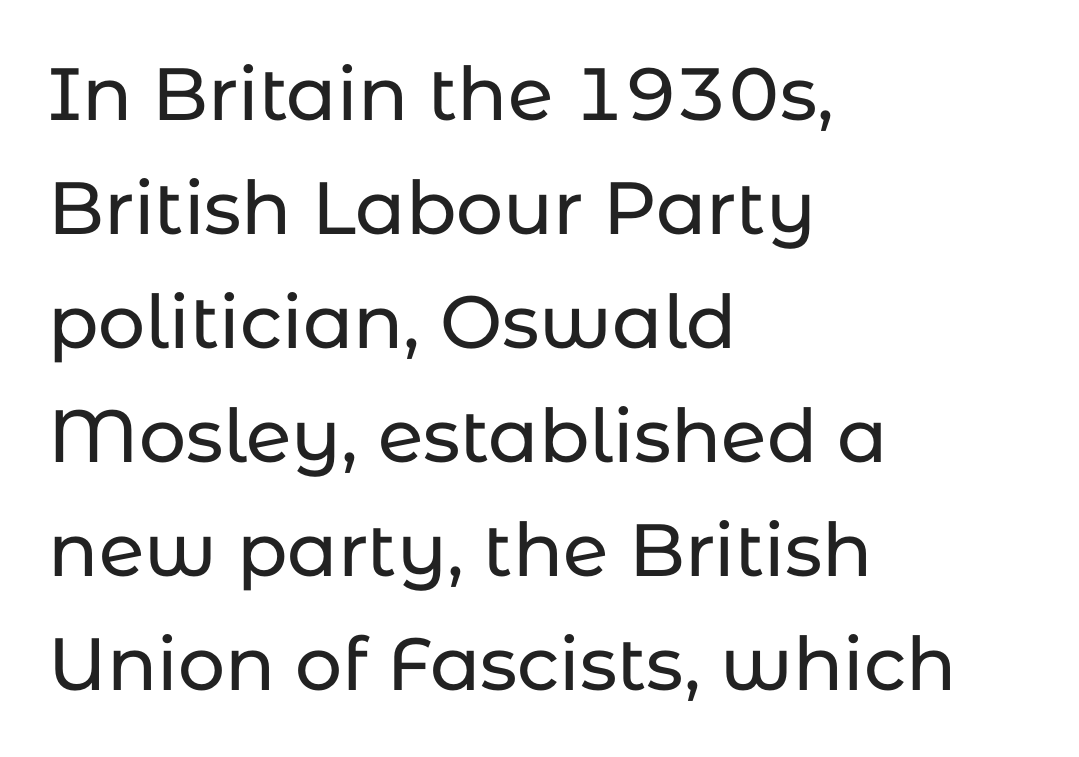
The image shows 74 px sans-serif type, upright; set left-aligned, normal line spacing (1.54x), normal letter spacing, not underlined; low stroke contrast and a medium x-height.
